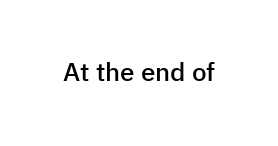
{"italic": "no", "bold": "semi", "underline": "no", "letter_spacing": "normal", "letter_spacing_em": 0.0, "glyph_px": 26}
